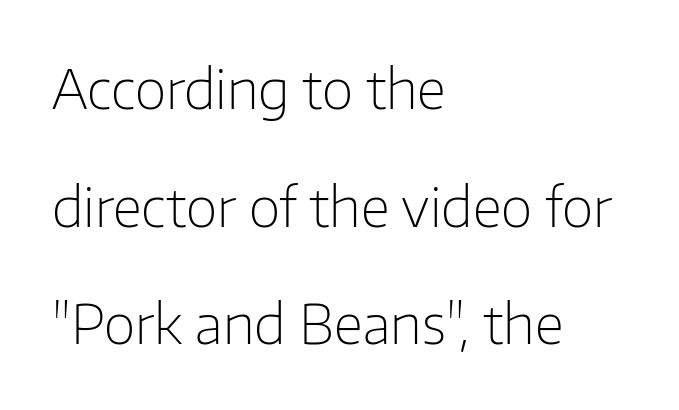
The image shows 55 px light sans-serif type, upright; set left-aligned, loose line spacing (2.14x), normal letter spacing, not underlined; low stroke contrast and a medium x-height.
